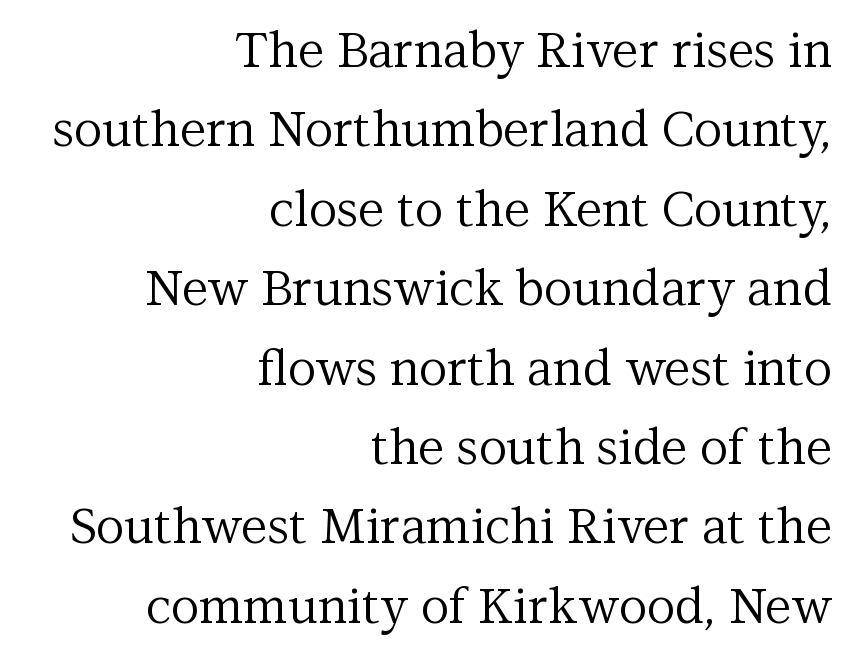
The image shows 49 px regular-weight serif type, upright; set right-aligned, normal line spacing (1.62x), normal letter spacing, not underlined; medium stroke contrast and a medium x-height.
